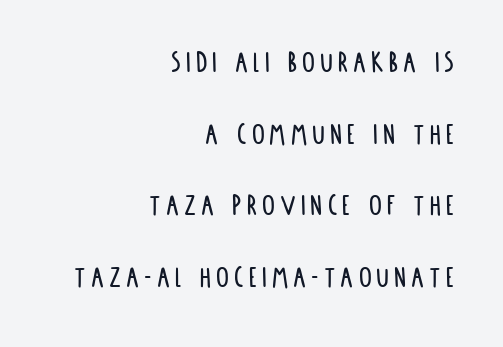
{"serif": "no", "italic": "no", "width": "condensed", "stroke_contrast": "low", "x_height": "large", "monospaced": "no", "underline": "no", "align": "right", "line_spacing": "loose", "line_spacing_ratio": 2.24, "glyph_px": 32}
